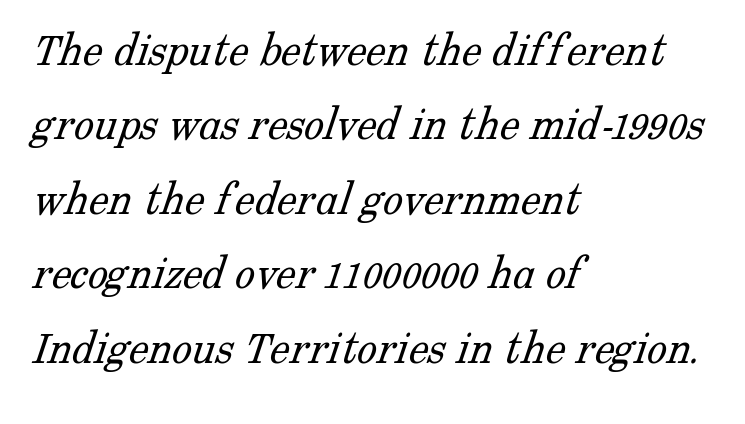
Q: Is the text bold? A: No.
Q: Is the typeface a serif or a sans-serif typeface? A: Serif.
Q: Is the text underlined? A: No.
Q: How is the paragraph aligned? A: Left-aligned.
Q: Is the spacing between letters normal or unusually wide? A: Normal.
Q: Is the spacing between lines tight, normal or loose? A: Normal.
Q: Width (condensed, normal, or wide)? A: Normal.
Q: Stroke contrast? A: Low.
Q: x-height? A: Medium.
Q: Monospaced? A: No.
